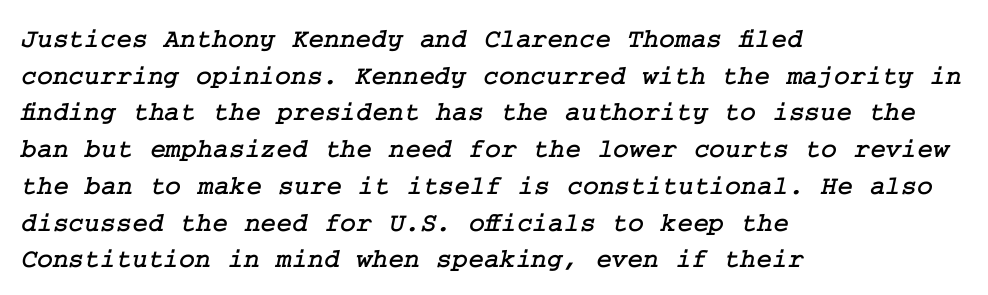
Q: Is the text underlined? A: No.
Q: How is the paragraph aligned? A: Left-aligned.
Q: Is the spacing between letters normal or unusually wide? A: Normal.
Q: Is the spacing between lines tight, normal or loose? A: Normal.
